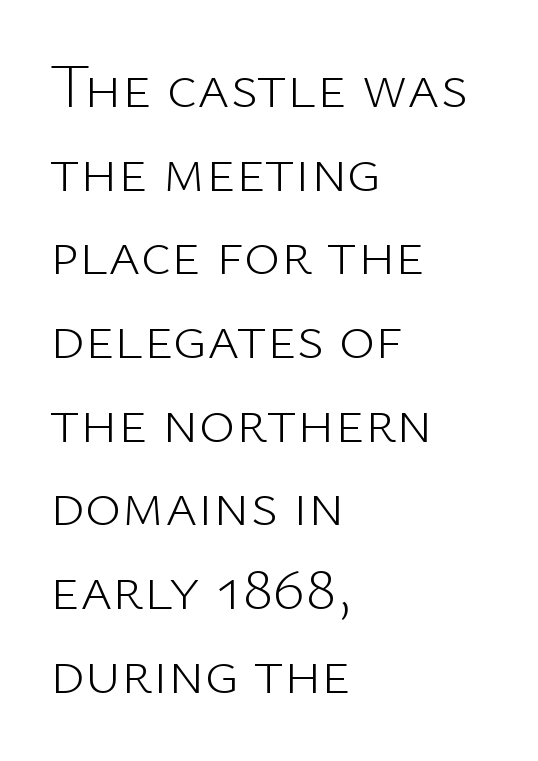
The image shows 62 px light sans-serif type, upright; set left-aligned, normal line spacing (1.35x), normal letter spacing, not underlined; low stroke contrast and a medium x-height.
